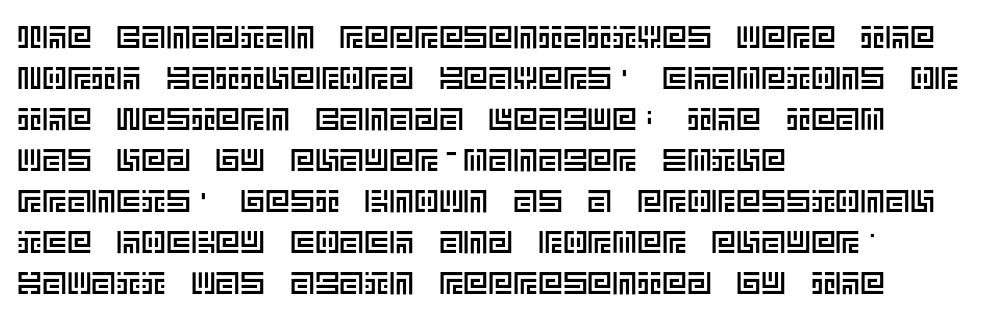
{"italic": "no", "width": "normal", "x_height": "large", "underline": "no", "align": "left", "line_spacing": "normal", "line_spacing_ratio": 1.32, "letter_spacing": "normal", "letter_spacing_em": 0.0, "glyph_px": 31}
